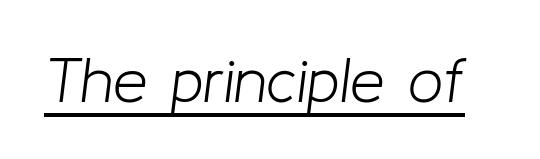
The image shows 62 px light type, italic (leaning right); set normal letter spacing, underlined; low stroke contrast and a medium x-height.
